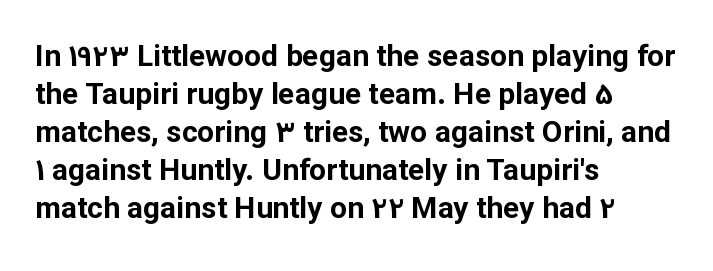
{"serif": "no", "italic": "no", "bold": "yes", "weight": "bold", "width": "normal", "stroke_contrast": "low", "x_height": "medium", "monospaced": "no", "underline": "no", "align": "left", "line_spacing": "normal", "line_spacing_ratio": 1.27, "letter_spacing": "normal", "letter_spacing_em": 0.0, "glyph_px": 30}
